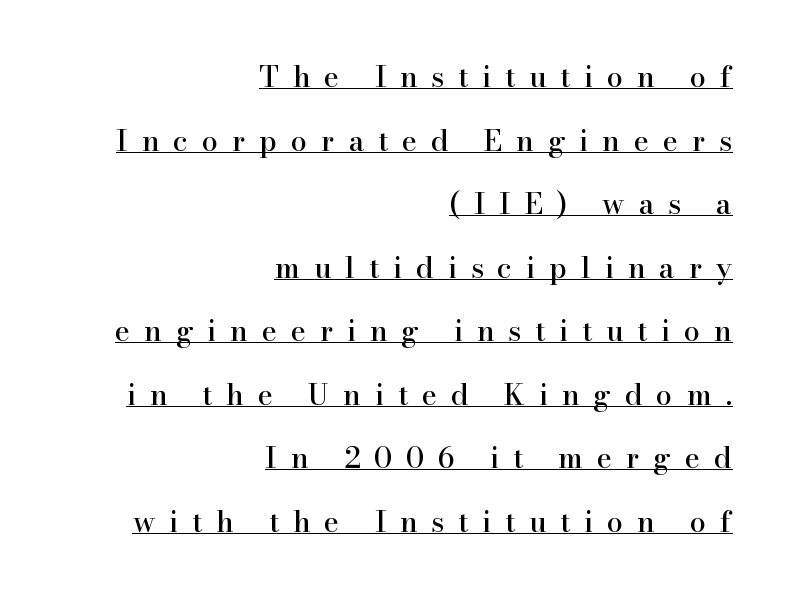
Q: Is the text italic (slanted)? A: No, it is upright.
Q: Is the typeface a serif or a sans-serif typeface? A: Serif.
Q: Is the text underlined? A: Yes.
Q: How is the paragraph aligned? A: Right-aligned.
Q: Is the spacing between letters normal or unusually wide? A: Unusually wide.
Q: Is the spacing between lines tight, normal or loose? A: Loose.
Q: Width (condensed, normal, or wide)? A: Normal.
Q: Stroke contrast? A: High.
Q: x-height? A: Small.
Q: Monospaced? A: No.
